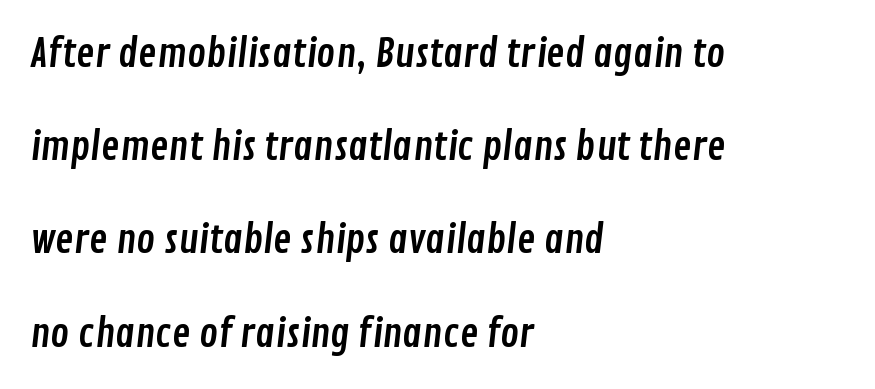
Q: Is the typeface a serif or a sans-serif typeface? A: Sans-serif.
Q: Is the text underlined? A: No.
Q: How is the paragraph aligned? A: Left-aligned.
Q: Is the spacing between letters normal or unusually wide? A: Normal.
Q: Is the spacing between lines tight, normal or loose? A: Loose.
Q: Width (condensed, normal, or wide)? A: Condensed.
Q: Stroke contrast? A: Low.
Q: x-height? A: Medium.
Q: Monospaced? A: No.
